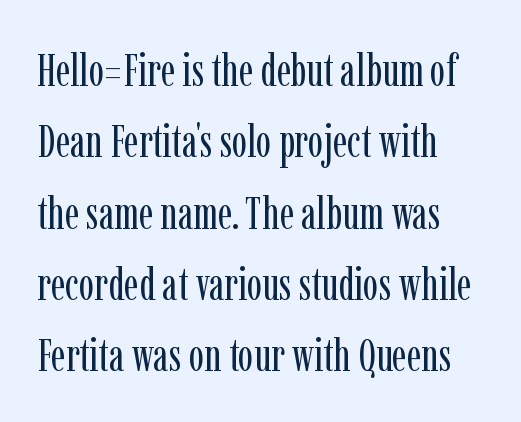
{"serif": "yes", "italic": "no", "bold": "no", "weight": "regular", "width": "condensed", "stroke_contrast": "low", "x_height": "medium", "monospaced": "no", "underline": "no", "align": "left", "line_spacing": "normal", "line_spacing_ratio": 1.55, "letter_spacing": "normal", "letter_spacing_em": 0.0, "glyph_px": 46}
